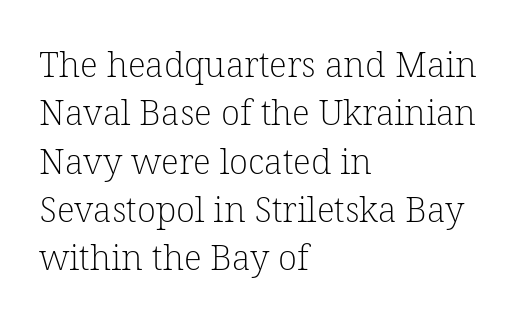
Regarding serifs, this sample has them. Clear beneath every line of the passage. The leading is moderate, giving the passage an even texture. Unbolded letterforms with no extra heft. Which margin do the lines hug? The left one — the right edge is uneven.
